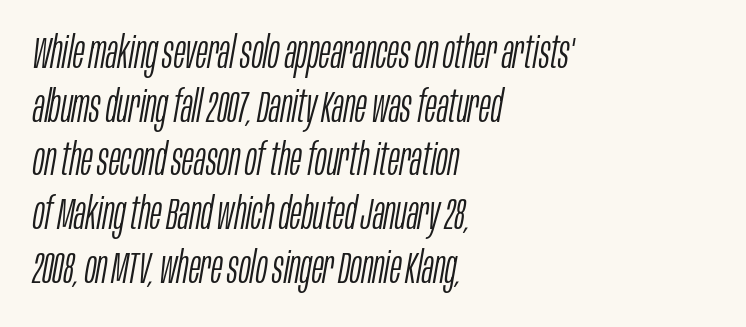
Q: Is the text bold? A: No.
Q: Is the text italic (slanted)? A: Yes, it leans right by about 10 degrees.
Q: Is the text underlined? A: No.
Q: How is the paragraph aligned? A: Left-aligned.
Q: Is the spacing between letters normal or unusually wide? A: Normal.
Q: Width (condensed, normal, or wide)? A: Condensed.
Q: Stroke contrast? A: Low.
Q: x-height? A: Large.
Q: Monospaced? A: No.
